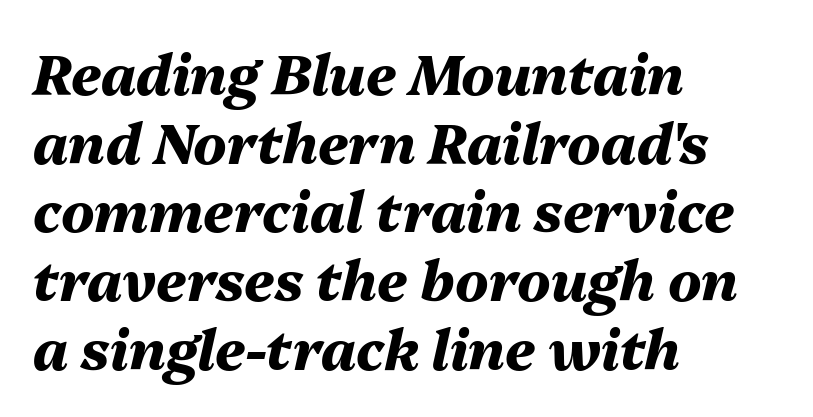
{"italic": "yes", "lean": "right", "slant_degrees": 13, "bold": "yes", "weight": "heavy", "width": "normal", "stroke_contrast": "medium", "x_height": "medium", "monospaced": "no", "underline": "no", "align": "left", "line_spacing": "normal", "line_spacing_ratio": 1.25, "letter_spacing": "normal", "letter_spacing_em": 0.0, "glyph_px": 55}
